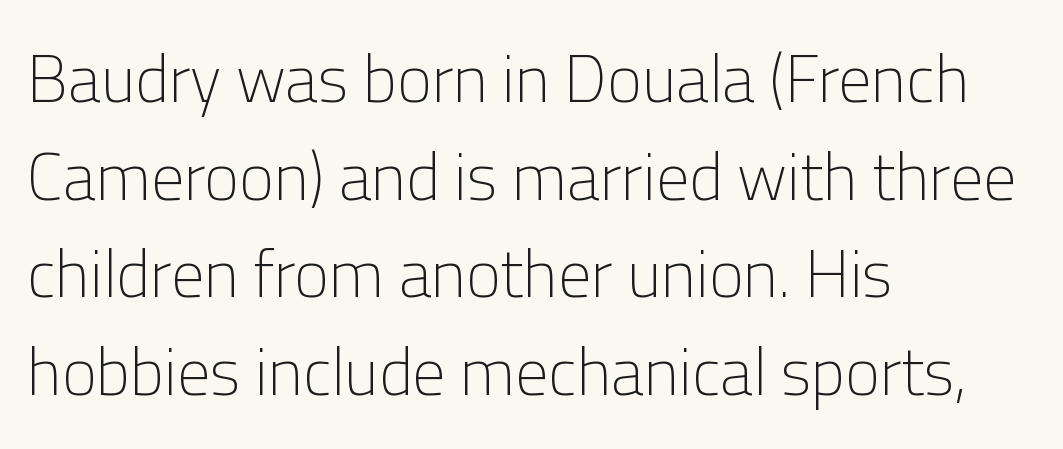
Q: Is the text bold? A: No.
Q: Is the text italic (slanted)? A: No, it is upright.
Q: Is the typeface a serif or a sans-serif typeface? A: Sans-serif.
Q: Is the text underlined? A: No.
Q: How is the paragraph aligned? A: Left-aligned.
Q: Is the spacing between letters normal or unusually wide? A: Normal.
Q: Is the spacing between lines tight, normal or loose? A: Normal.
Q: Width (condensed, normal, or wide)? A: Normal.
Q: Stroke contrast? A: Low.
Q: x-height? A: Medium.
Q: Monospaced? A: No.
